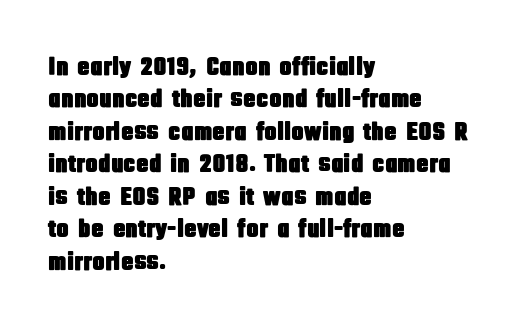
The image shows 26 px text type, upright; set left-aligned, normal line spacing (1.25x), normal letter spacing, not underlined.
